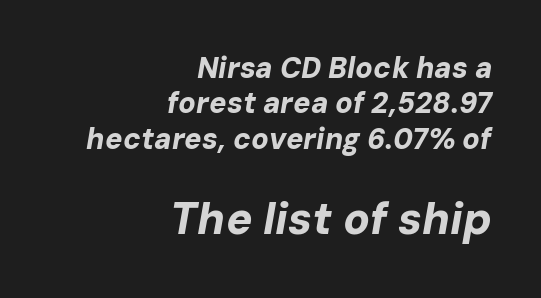
Visually, the bottom section dominates because its glyphs are scaled up. Emphasis-style slanted type is in use. Which margin do the lines hug? The right one — the left edge is uneven. How heavy is the stroke? Heavy — this is a bold. The face used here is rendered with its standard letterfit.
